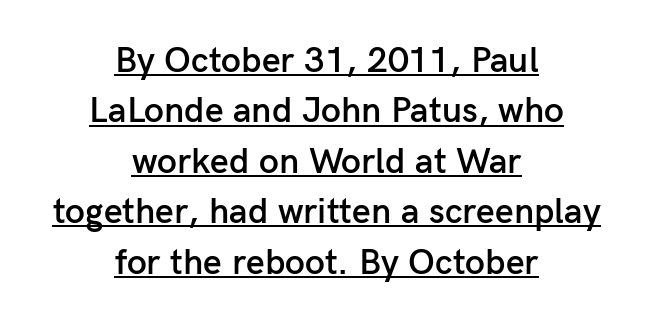
Q: Is the text bold? A: Semi-bold.
Q: Is the text italic (slanted)? A: No, it is upright.
Q: Is the typeface a serif or a sans-serif typeface? A: Sans-serif.
Q: Is the text underlined? A: Yes.
Q: How is the paragraph aligned? A: Centered.
Q: Is the spacing between letters normal or unusually wide? A: Normal.
Q: Is the spacing between lines tight, normal or loose? A: Normal.
Q: Width (condensed, normal, or wide)? A: Normal.
Q: Stroke contrast? A: Low.
Q: x-height? A: Medium.
Q: Monospaced? A: No.
